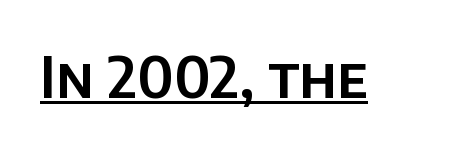
No extra tracking has been applied to these lines. Decoration check: the copy is underlined. Letterform terminals end flat and unadorned throughout the passage. The axis of the letterforms is exactly vertical. Varying glyph widths throughout — classic text-font behaviour.
